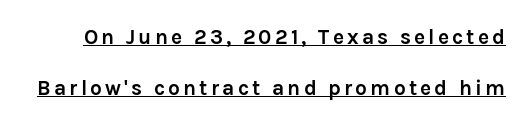
Q: Is the text bold? A: Yes.
Q: Is the text italic (slanted)? A: No, it is upright.
Q: Is the text underlined? A: Yes.
Q: Is the spacing between lines tight, normal or loose? A: Loose.
